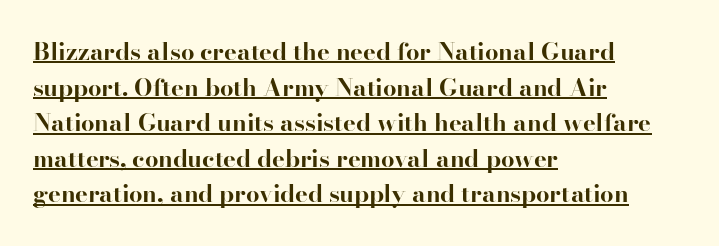
Beneath each row of characters lies a ruled line. A typesetter would call this leading conventional body-copy spacing. Look at the tracking — it's just the regular setting, nothing added. The paragraph has a hard left edge and a soft right edge.
